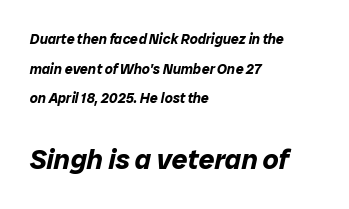
The image shows 28 px bold type, italic (leaning right); set left-aligned, loose line spacing (2.12x), normal letter spacing, not underlined; the second (bottom) block is 2.0x larger; low stroke contrast and a medium x-height.
